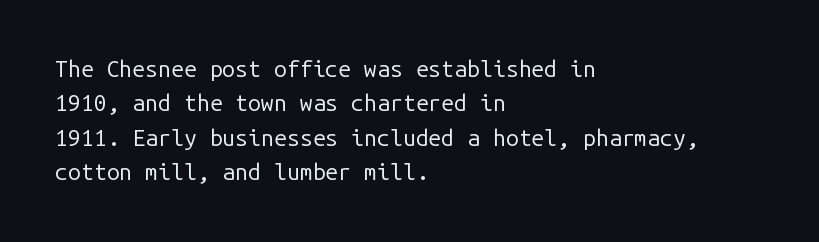
Observe the ordinary spacing: letters are neighbours, not strangers. Only glyphs here, with clear space below each row. Honestly, the row spacing looks completely unremarkable. No letter is thick-stroked: the sample isn't bold.
